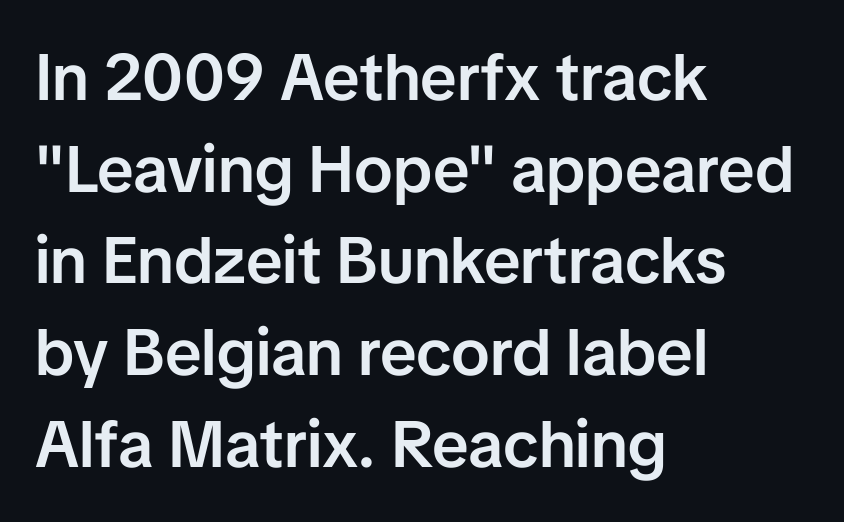
The gap between lines stays unmarked. Proportional: the letters do not fall into vertical columns. Summary of vertical rhythm: regular, with standard interline spacing. Here the glyphs are tracked normally, forming tight word shapes. The type sits square on the baseline with zero lean. Its strokes are somewhat broadened, the hallmark of semibold type.
